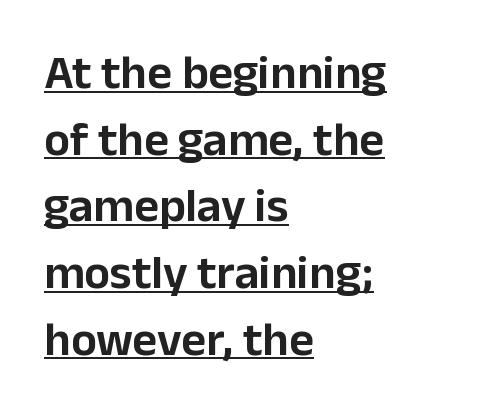
The image shows 48 px sans-serif type, upright; set left-aligned, normal line spacing (1.39x), normal letter spacing, underlined; low stroke contrast and a medium x-height.
